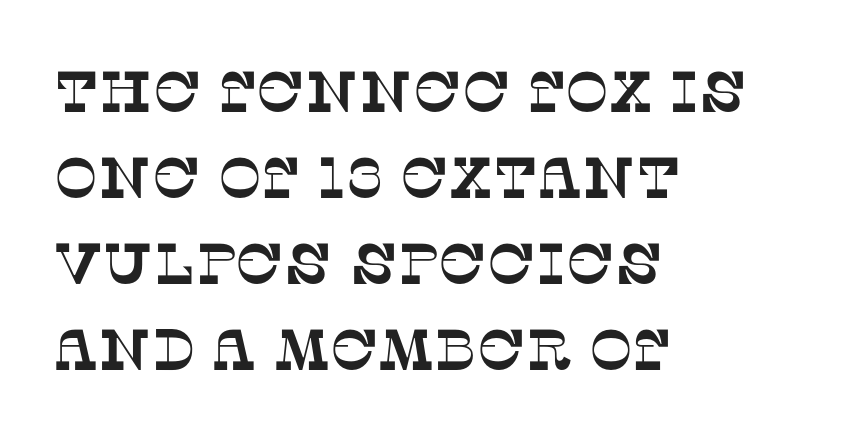
Do the characters align in a grid? No, the font is proportional. There is no visible air inserted between adjacent glyphs. Every row of glyphs begins at an identical x-position on the left. The specimen omits any rule beneath the text block's lines.
